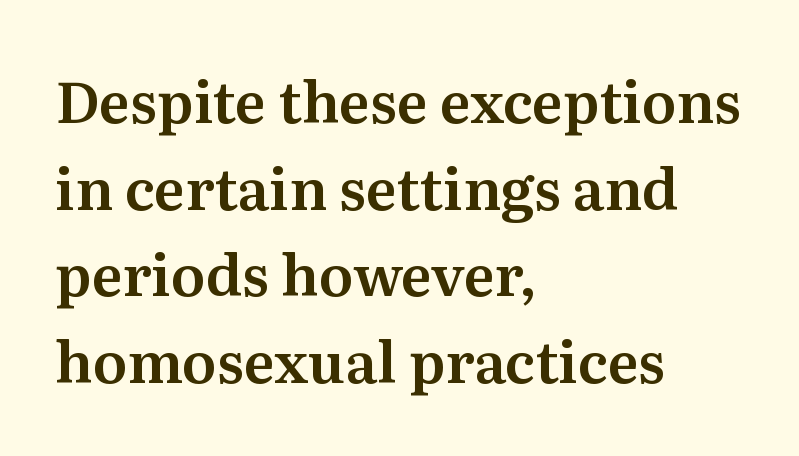
Check where the strokes stop: tiny serifs finish them off. Caption: standard tracking, unaltered. Do the characters align in a grid? No, the font is proportional. Interline gaps are of average width in this sample. A student would call this left alignment; a typographer would say flush left, rag right.
